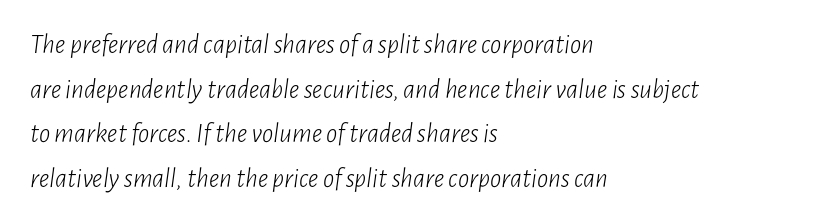
Q: Is the text bold? A: No.
Q: Is the text italic (slanted)? A: Yes, it leans right by about 7 degrees.
Q: Is the text underlined? A: No.
Q: How is the paragraph aligned? A: Left-aligned.
Q: Is the spacing between letters normal or unusually wide? A: Normal.
Q: Is the spacing between lines tight, normal or loose? A: Normal.
Q: Width (condensed, normal, or wide)? A: Condensed.
Q: Stroke contrast? A: Low.
Q: x-height? A: Medium.
Q: Monospaced? A: No.
